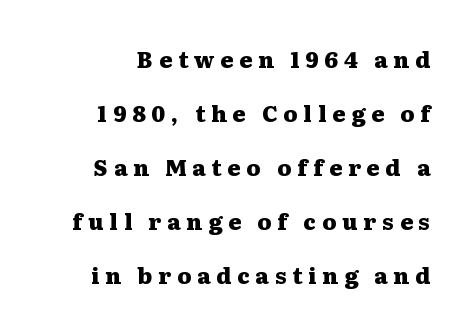
Weight check: bold — yes, fully. Designer's note — italics off, roman on. Is the letter spacing exaggerated? Yes — the characters are pushed far apart. What's the leading like? Stretched, with rows far apart.
